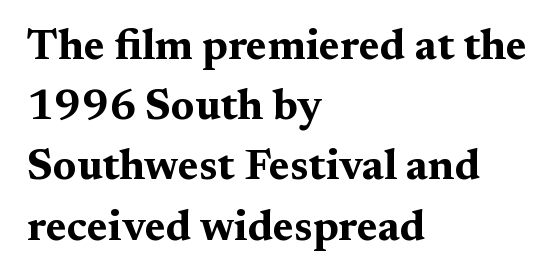
Vertical spacing — default. Type without underlining. What weight is shown? A full bold with thick strokes. In terms of letterform style, serifs are clearly present. How are the letters spaced? Ordinarily, with no added tracking. Do the letters lean? They stand straight.
